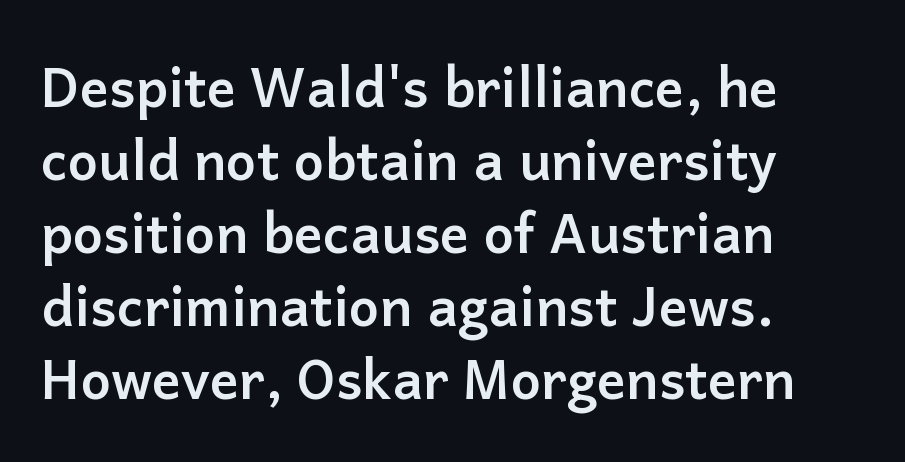
The image shows 54 px semibold sans-serif type, upright; set left-aligned, normal line spacing (1.35x), normal letter spacing, not underlined; low stroke contrast and a medium x-height.
